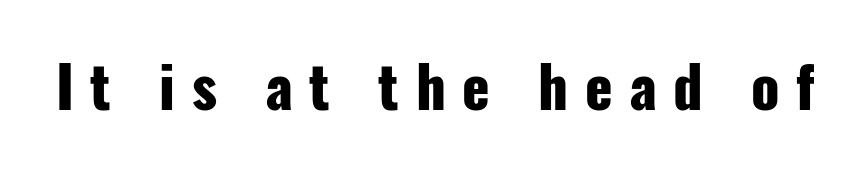
Q: Is the text bold? A: Yes.
Q: Is the text italic (slanted)? A: No, it is upright.
Q: Is the typeface a serif or a sans-serif typeface? A: Sans-serif.
Q: Is the text underlined? A: No.
Q: Is the spacing between letters normal or unusually wide? A: Unusually wide.
Q: Width (condensed, normal, or wide)? A: Condensed.
Q: Stroke contrast? A: Low.
Q: x-height? A: Medium.
Q: Monospaced? A: No.
